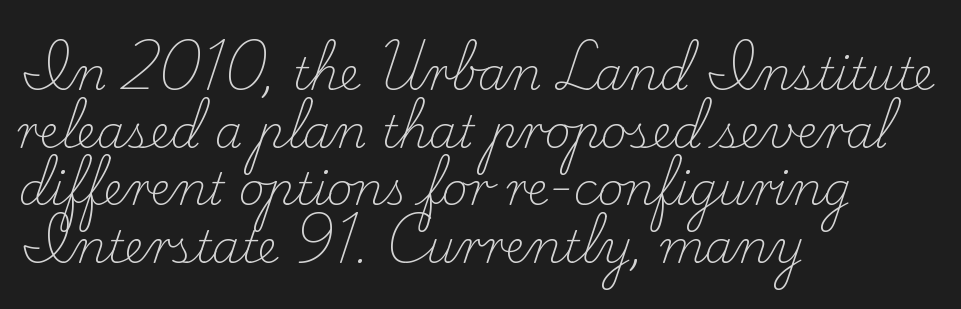
{"serif": "yes", "bold": "no", "weight": "light", "width": "normal", "stroke_contrast": "low", "x_height": "small", "monospaced": "no", "underline": "no", "align": "left", "line_spacing": "normal", "line_spacing_ratio": 1.28, "letter_spacing": "normal", "letter_spacing_em": 0.0, "glyph_px": 45}
